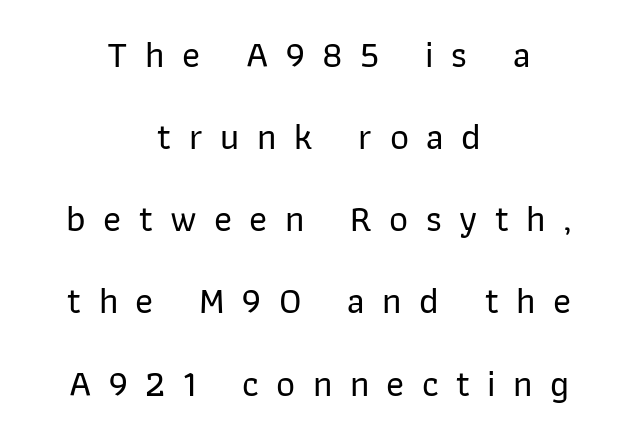
The image shows 37 px sans-serif type, upright; set centered, loose line spacing (2.22x), unusually wide letter spacing (+0.47 em), not underlined; low stroke contrast and a medium x-height.
